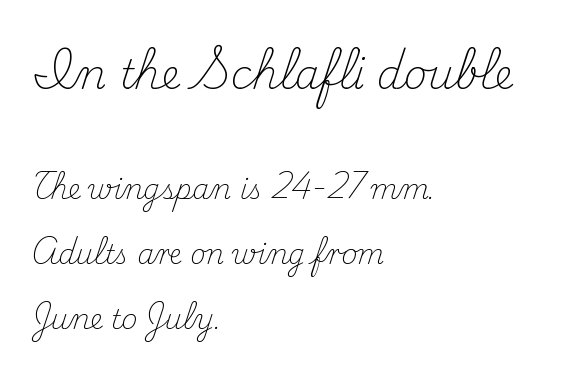
Is the block centered? No — it sits flush against the left margin. The typeface has the unassuming heft of standard copy or less. You could fit nearly another row in the gap between these rows. A typesetter would call this zero additional tracking. The glyphs in this specimen are seriffed.
